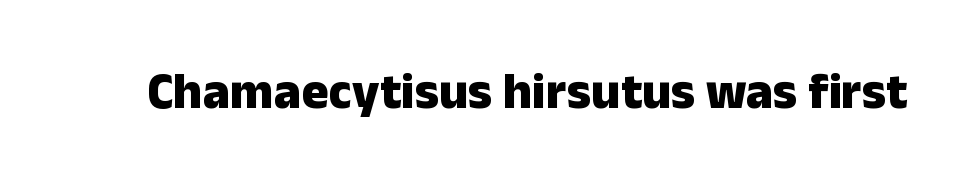
The image shows 51 px heavy sans-serif type, upright; set normal letter spacing, not underlined; low stroke contrast and a medium x-height.
